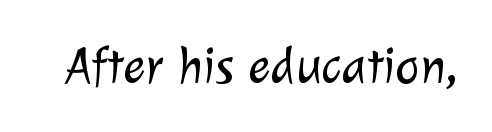
{"serif": "no", "bold": "no", "weight": "light", "width": "normal", "stroke_contrast": "low", "x_height": "medium", "monospaced": "no", "underline": "no", "letter_spacing": "normal", "letter_spacing_em": 0.0, "glyph_px": 52}
